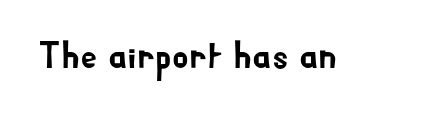
{"serif": "no", "italic": "no", "width": "normal", "stroke_contrast": "low", "x_height": "small", "monospaced": "no", "underline": "no", "letter_spacing": "normal", "letter_spacing_em": 0.0, "glyph_px": 38}
